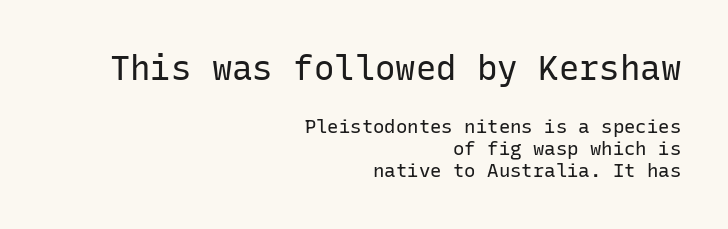
Q: Is the text bold? A: No.
Q: Is the text italic (slanted)? A: No, it is upright.
Q: Is the typeface a serif or a sans-serif typeface? A: Sans-serif.
Q: Is the text underlined? A: No.
Q: How is the paragraph aligned? A: Right-aligned.
Q: Is the spacing between letters normal or unusually wide? A: Normal.
Q: Which block of text is set in a larger size, the first (top) or the second (bottom)? A: The first (top) one.
Q: Width (condensed, normal, or wide)? A: Normal.
Q: Stroke contrast? A: Low.
Q: x-height? A: Medium.
Q: Monospaced? A: Yes.
